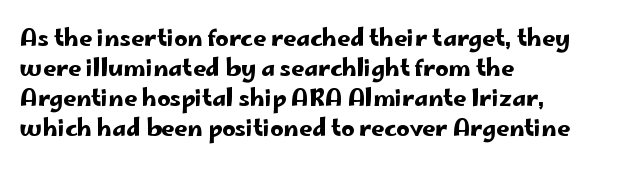
{"italic": "no", "underline": "no", "align": "left", "line_spacing": "normal", "line_spacing_ratio": 1.3, "letter_spacing": "normal", "letter_spacing_em": 0.0, "glyph_px": 23}
